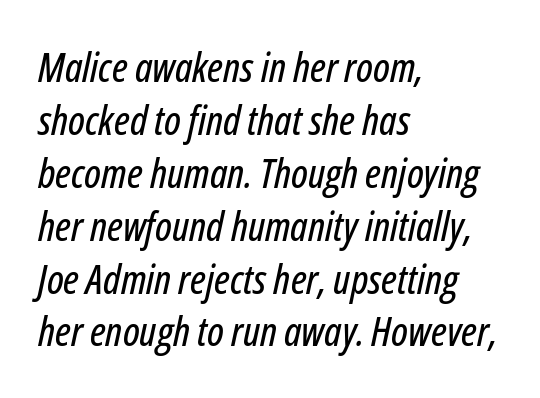
In terms of letterspacing, this is plain default setting. The specimen reads as italic at a glance. Regarding leading, the lines here are spaced in the standard way. Bare-footed words on every line.
